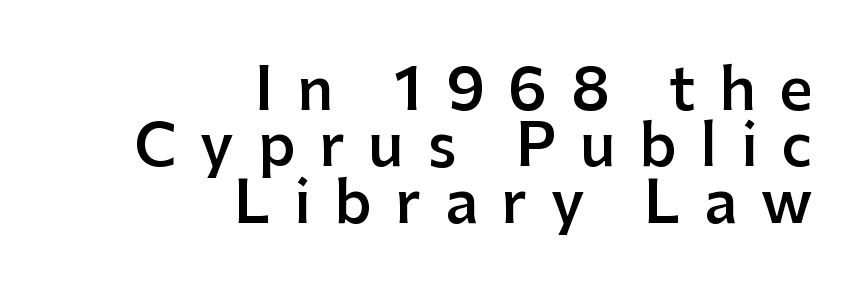
Each letter's strokes conclude bluntly, with no projecting serifs. What's the leading like? Squeezed, with rows nearly overlapping. Proportional: the letters do not fall into vertical columns. Each word looks stretched out because of the extra space between its letters. Slightly chunky letters — semibold, I'd say, not full bold. A clean baseline with only descenders dipping below it.
